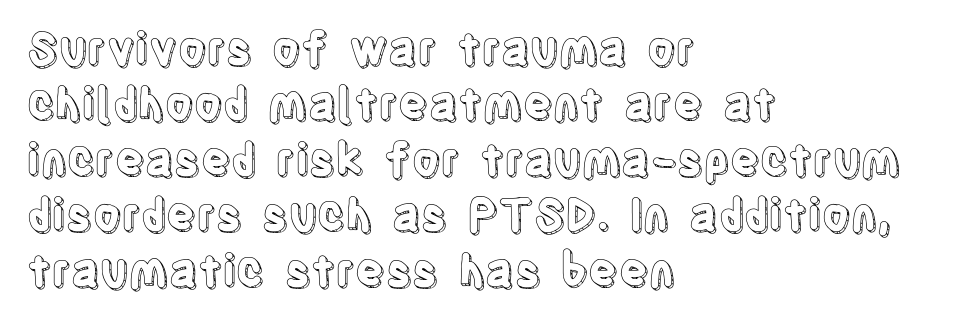
{"italic": "no", "width": "condensed", "x_height": "large", "monospaced": "no", "underline": "no", "align": "left", "line_spacing": "normal", "line_spacing_ratio": 1.26, "letter_spacing": "normal", "letter_spacing_em": 0.0, "glyph_px": 44}
